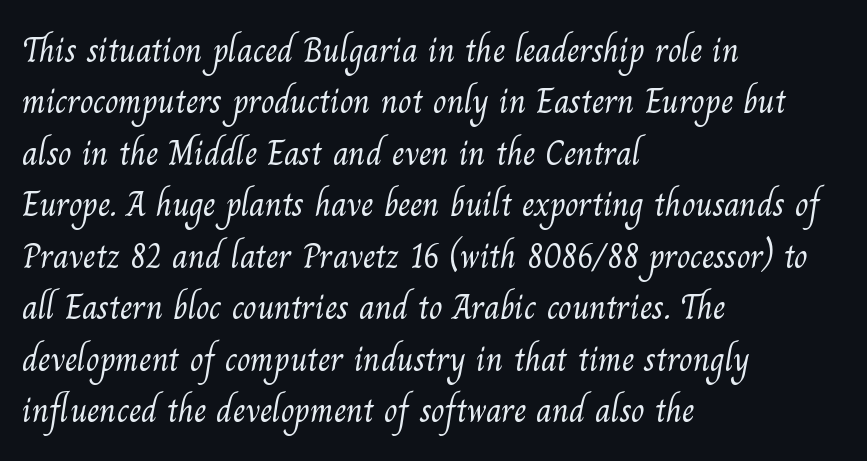
Here the designer chose a conventional face with non-uniform glyph widths. Words float on clear page, feet unadorned. Honestly, the row spacing looks completely unremarkable. The characters display serif detailing at their extremities.
